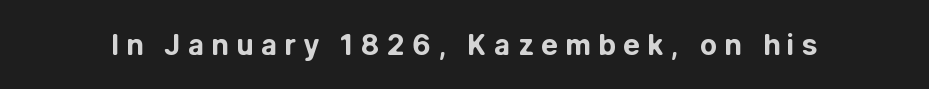
Q: Is the text bold? A: Yes.
Q: Is the text italic (slanted)? A: No, it is upright.
Q: Is the typeface a serif or a sans-serif typeface? A: Sans-serif.
Q: Is the text underlined? A: No.
Q: Is the spacing between letters normal or unusually wide? A: Unusually wide.
Q: Width (condensed, normal, or wide)? A: Normal.
Q: Stroke contrast? A: Low.
Q: x-height? A: Medium.
Q: Monospaced? A: No.
